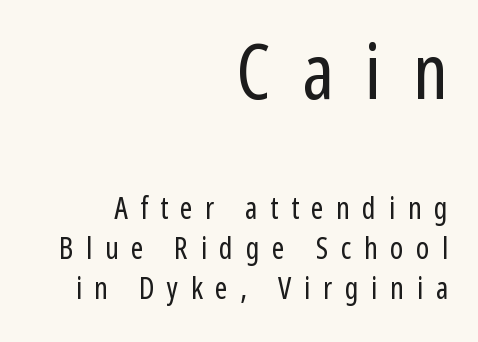
{"serif": "no", "italic": "no", "bold": "no", "weight": "regular", "width": "condensed", "stroke_contrast": "low", "x_height": "medium", "monospaced": "no", "underline": "no", "align": "right", "line_spacing": "normal", "line_spacing_ratio": 1.33, "letter_spacing": "wide", "letter_spacing_em": 0.42, "larger_block": "first", "size_ratio": 2.53, "glyph_px": 76}
